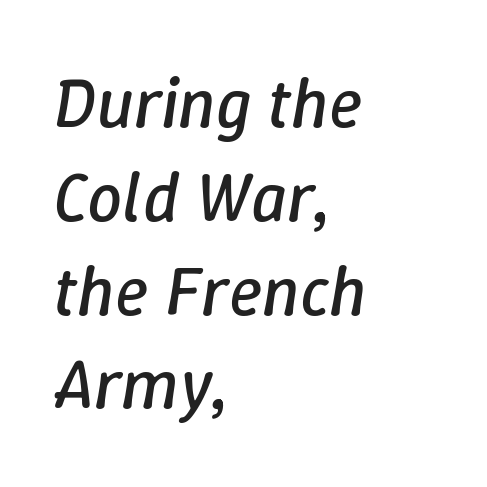
This sample uses plain, unmodified letter spacing. Clear beneath every line of the passage. Summary of weight: not heavy and not bold. Horizontal alignment here is leftward, the default for most running prose. Is this a fixed-width face? No — the glyphs have proportional, varying widths. The rows are spaced the way most documents space them.
